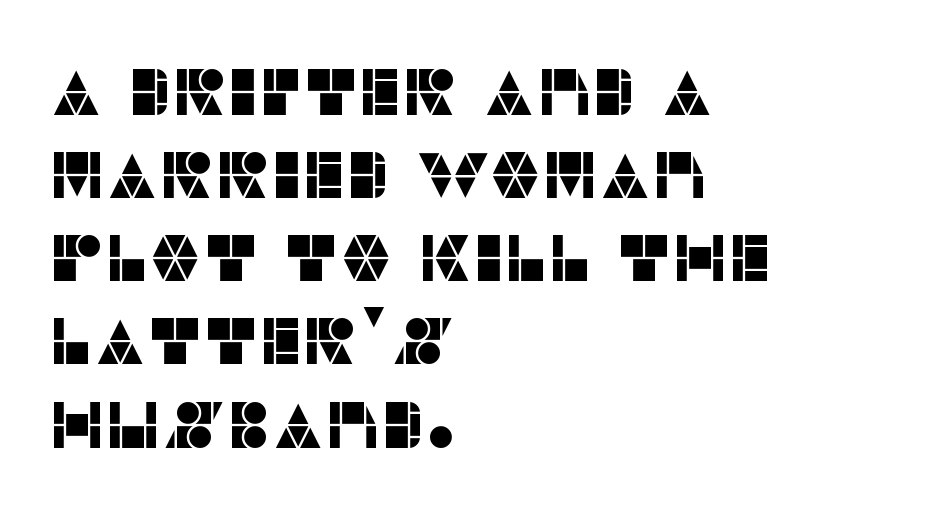
{"serif": "no", "italic": "no", "width": "normal", "stroke_contrast": "low", "x_height": "large", "monospaced": "no", "underline": "no", "align": "left", "line_spacing": "normal", "line_spacing_ratio": 1.26, "letter_spacing": "normal", "letter_spacing_em": 0.0, "glyph_px": 66}
